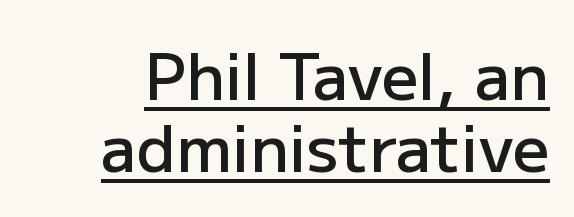
The image shows 64 px semibold sans-serif type, upright; set tight line spacing (1.13x), normal letter spacing, underlined; low stroke contrast and a medium x-height.
